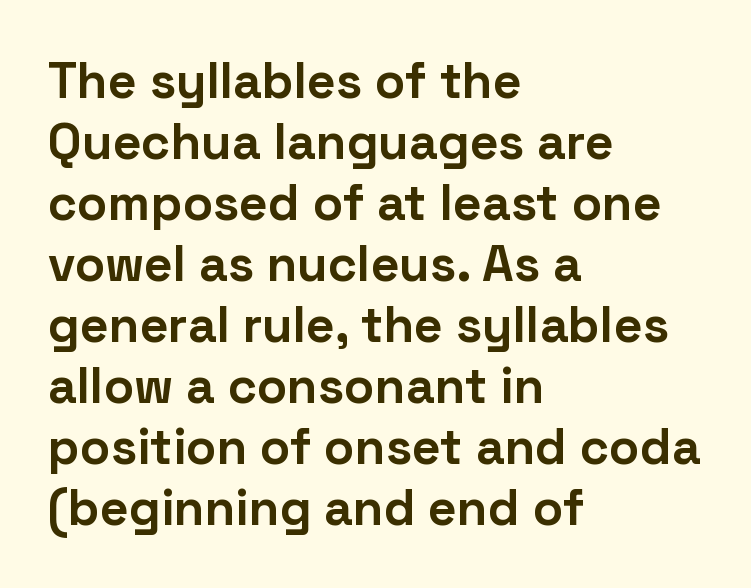
The image shows 50 px bold sans-serif type, upright; set left-aligned, line spacing 1.22x, normal letter spacing, not underlined; low stroke contrast and a medium x-height.
